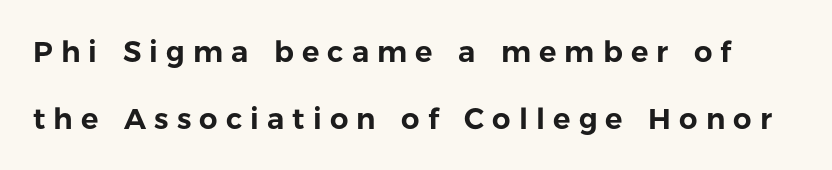
{"serif": "no", "italic": "no", "width": "normal", "stroke_contrast": "low", "x_height": "medium", "monospaced": "no", "underline": "no", "line_spacing": "loose", "line_spacing_ratio": 2.3, "letter_spacing": "wide", "letter_spacing_em": 0.28, "glyph_px": 29}
